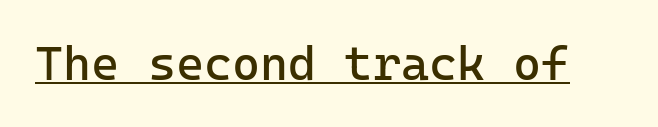
The image shows 48 px regular-weight sans-serif type, upright, monospaced; set normal letter spacing, underlined; low stroke contrast and a medium x-height.
